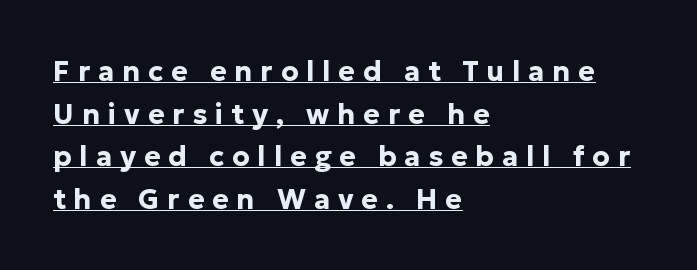
Does the type have serifs? No, each stem ends abruptly. Underlining? Definitely there. The face used here is rendered with a markedly widened letterfit. The letters stand upright; this is a roman face.
